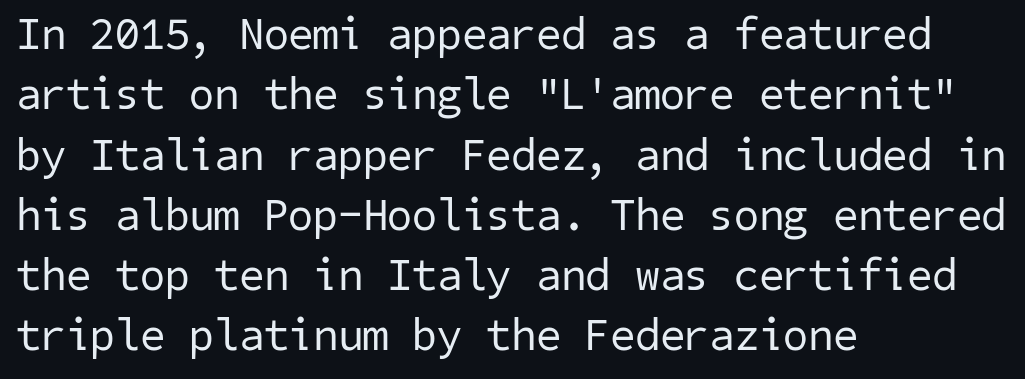
The image shows 45 px regular-weight sans-serif type; set left-aligned, normal line spacing (1.34x), normal letter spacing, not underlined; low stroke contrast and a medium x-height.
